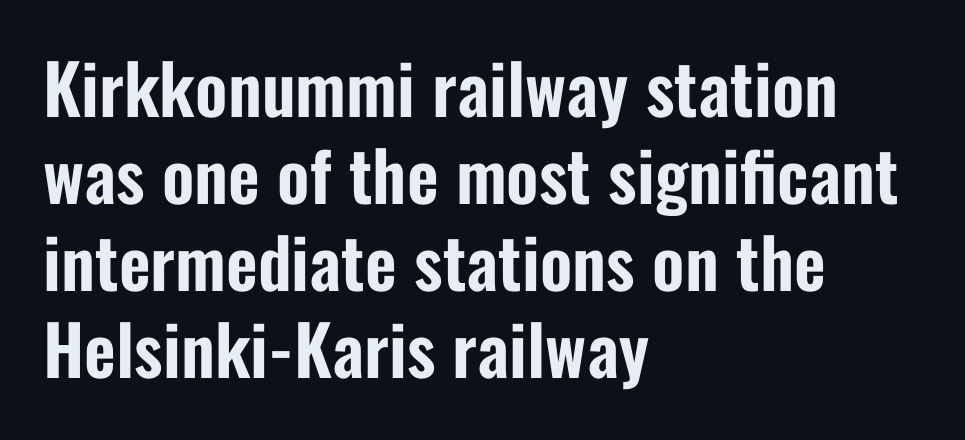
Q: Is the text italic (slanted)? A: No, it is upright.
Q: Is the typeface a serif or a sans-serif typeface? A: Sans-serif.
Q: Is the text underlined? A: No.
Q: How is the paragraph aligned? A: Left-aligned.
Q: Is the spacing between letters normal or unusually wide? A: Normal.
Q: Is the spacing between lines tight, normal or loose? A: Normal.
Q: Width (condensed, normal, or wide)? A: Condensed.
Q: Stroke contrast? A: Low.
Q: x-height? A: Medium.
Q: Monospaced? A: No.
